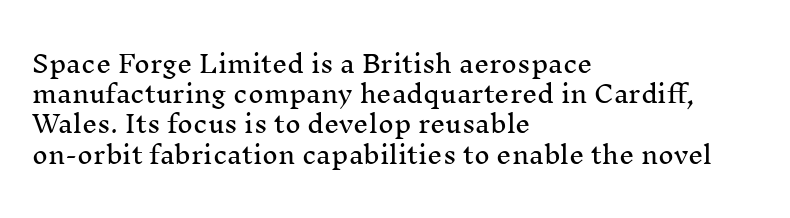
Leading: standard. Ascenders rise straight up at ninety degrees. The text block is weighted toward the left margin, trailing off unevenly rightward. Default kerning and tracking; the words read as compact shapes. Underlining? Definitely not there.
